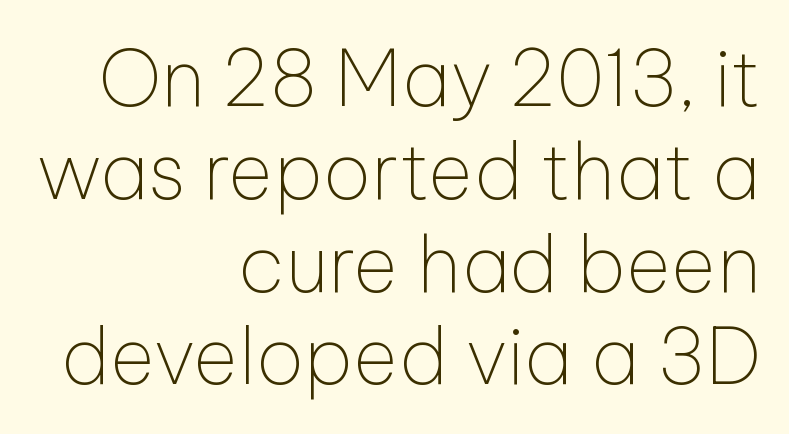
The image shows 78 px thin sans-serif type, upright; set right-aligned, line spacing 1.19x, normal letter spacing, not underlined; low stroke contrast and a medium x-height.
